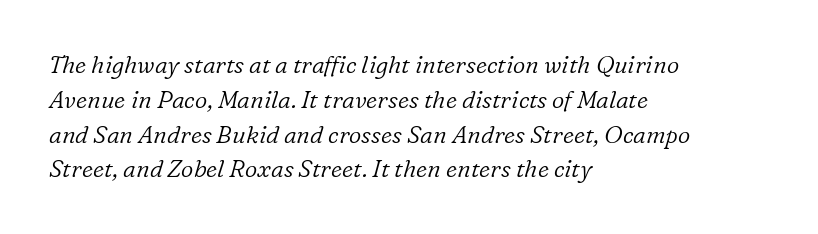
Q: Is the text bold? A: No.
Q: Is the text italic (slanted)? A: Yes, it leans right by about 16 degrees.
Q: Is the text underlined? A: No.
Q: How is the paragraph aligned? A: Left-aligned.
Q: Is the spacing between letters normal or unusually wide? A: Normal.
Q: Is the spacing between lines tight, normal or loose? A: Normal.
